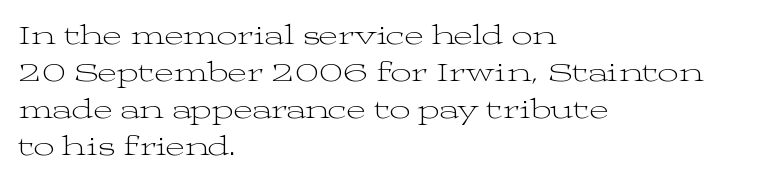
Font category for this specimen: serif. The text block is weighted toward the left margin, trailing off unevenly rightward. Default kerning and tracking; the words read as compact shapes. The block of text has a typical density, with ordinary space between rows.
